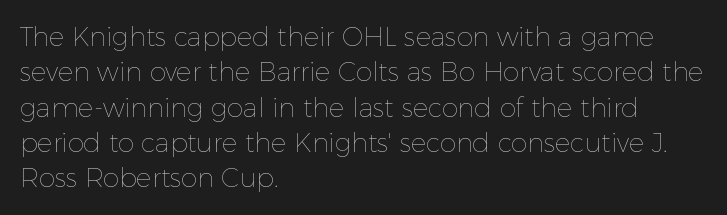
The image shows 26 px text type, upright; set left-aligned, normal line spacing (1.36x), normal letter spacing, not underlined.
